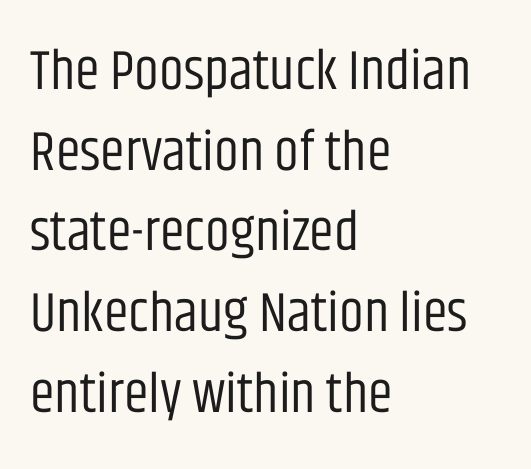
The image shows 56 px regular-weight, condensed sans-serif type, upright; set left-aligned, normal line spacing (1.44x), normal letter spacing, not underlined; low stroke contrast and a large x-height.
